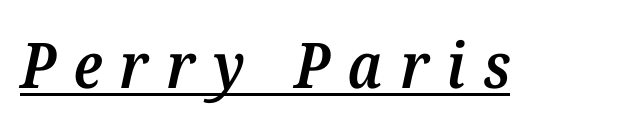
{"serif": "yes", "italic": "yes", "lean": "right", "slant_degrees": 12, "bold": "semi", "weight": "semibold", "width": "normal", "stroke_contrast": "medium", "x_height": "medium", "monospaced": "no", "underline": "yes", "letter_spacing": "wide", "letter_spacing_em": 0.28, "glyph_px": 63}
